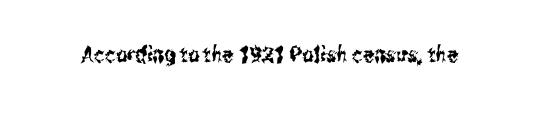
The image shows 22 px text type, upright; set normal letter spacing, not underlined.
